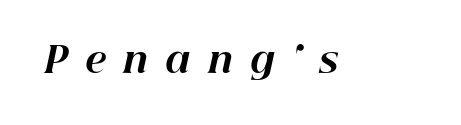
The image shows 36 px bold type, italic (leaning right); set unusually wide letter spacing (+0.48 em), not underlined; high stroke contrast and a medium x-height.
